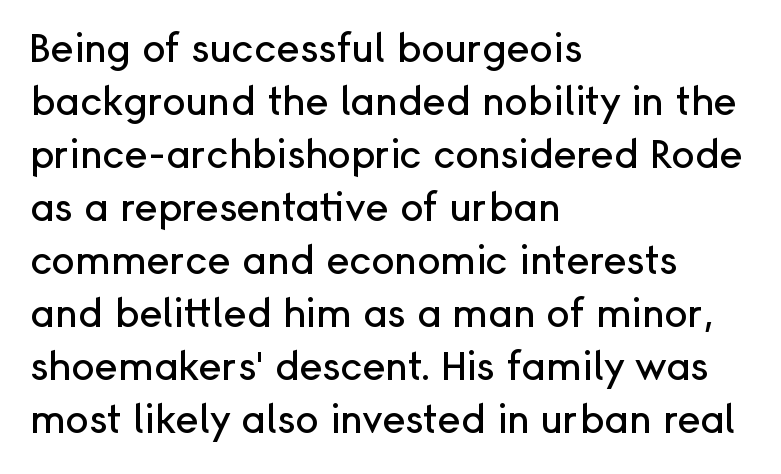
The image shows 39 px sans-serif type, upright; set left-aligned, normal line spacing (1.36x), normal letter spacing, not underlined; low stroke contrast and a medium x-height.
